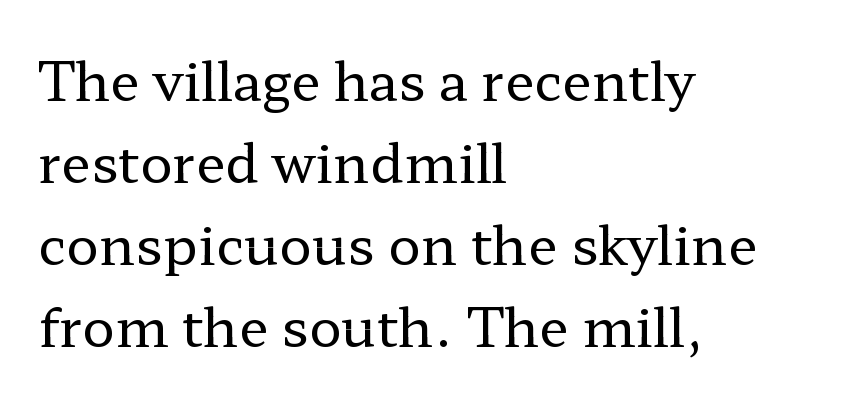
Only glyphs here, with clear space below each row. The ragged edge is on the right, which tells us the setting is flush left. Bold? No — there's no thickening of the strokes. Think of a printed novel: that variable character pitch is what you see here.
